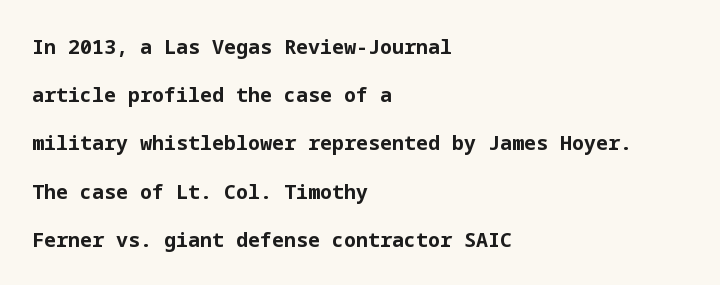
The image shows 20 px bold type, upright; set left-aligned, loose line spacing (2.41x), normal letter spacing, not underlined.
